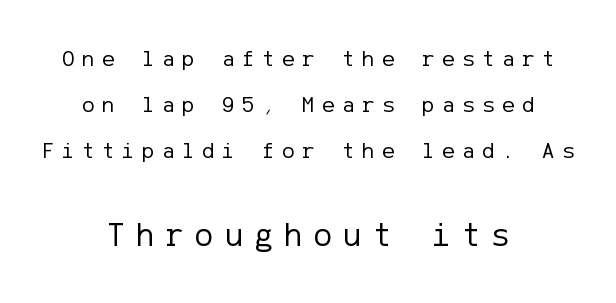
The image shows 34 px regular-weight sans-serif type, upright; set centered, loose line spacing (2.01x), unusually wide letter spacing (+0.34 em), not underlined; the second (bottom) block is 1.48x larger; low stroke contrast and a medium x-height.
